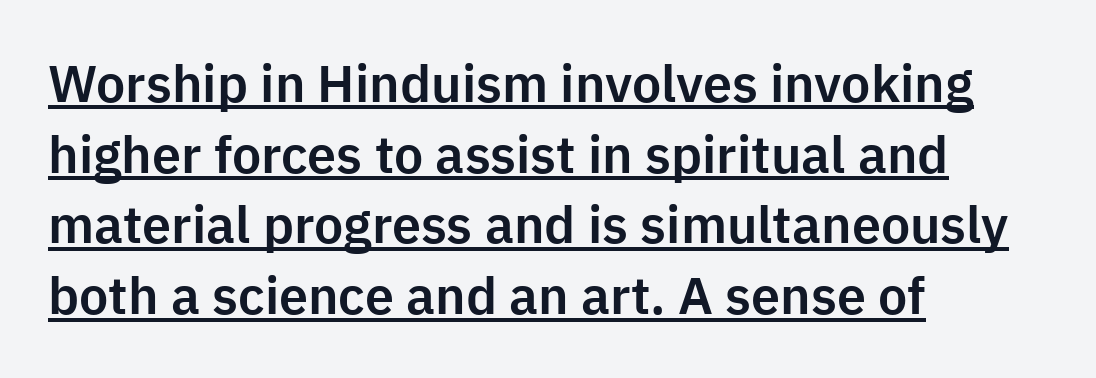
The image shows 52 px sans-serif type, upright; set left-aligned, normal line spacing (1.36x), normal letter spacing, underlined; low stroke contrast and a medium x-height.
